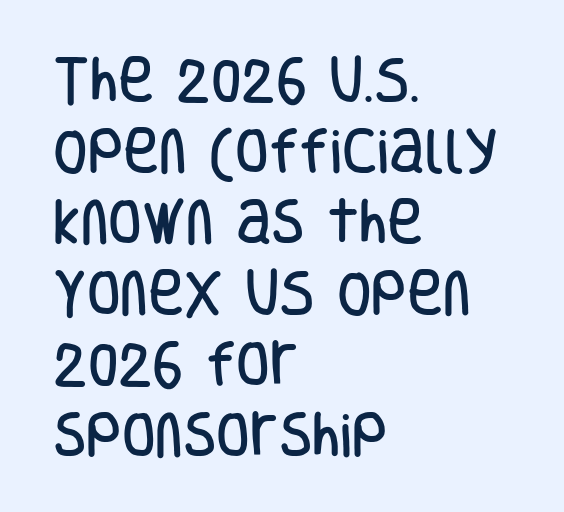
Visually the block forms a straight wall on the left and a jagged coastline on the right. Evenly set lines give the paragraph a standard silhouette. Has an underline been added? It has not. Characters remain perfectly vertical along every line. The face used here is proportionally spaced, like ordinary book or web type. Tracking here is standard; glyphs follow each other at the usual distance.
